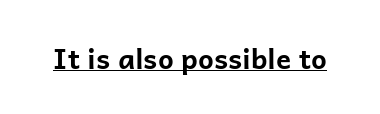
These lines are composed in type without serifs. How are the letters spaced? Ordinarily, with no added tracking. Caption: bold face, heavy strokes. This is underlined copy, the kind a proofreader might mark for attention. This sample uses an upright cut, with every glyph sitting square on the baseline. Each letter keeps its own natural width here, so spacing adapts to shape.
